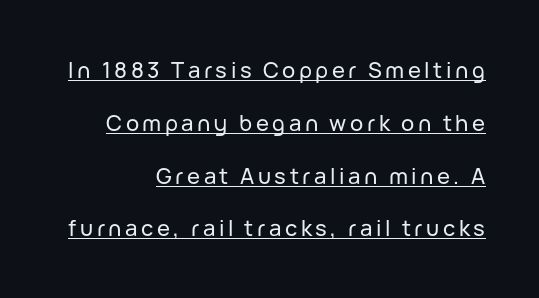
The image shows 22 px text type, upright; set right-aligned, loose line spacing (2.4x), underlined.
